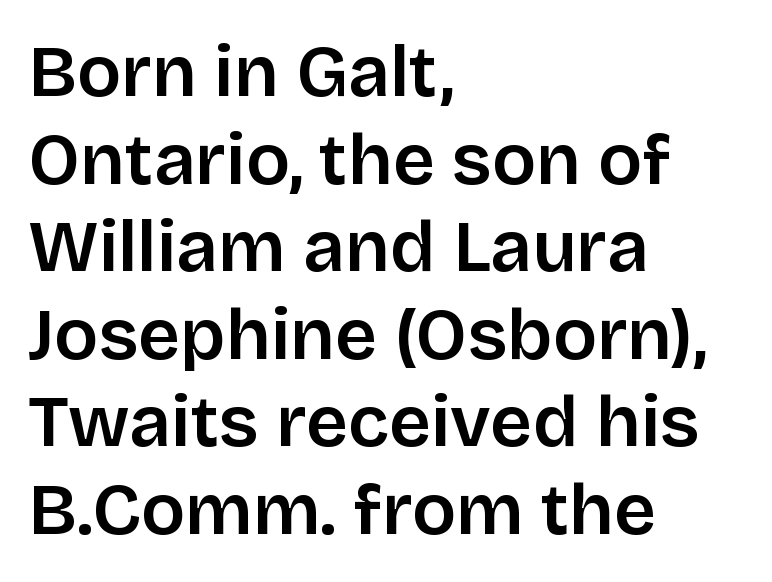
Is this a fixed-width face? No — the glyphs have proportional, varying widths. Standard letterfit; no display-style spreading of the glyphs. Does the type have serifs? No, each stem ends abruptly. The typesetting leans somewhat heavy: a semibold. Any mark beneath the type? The region is blank. The axis of the letterforms is exactly vertical.
